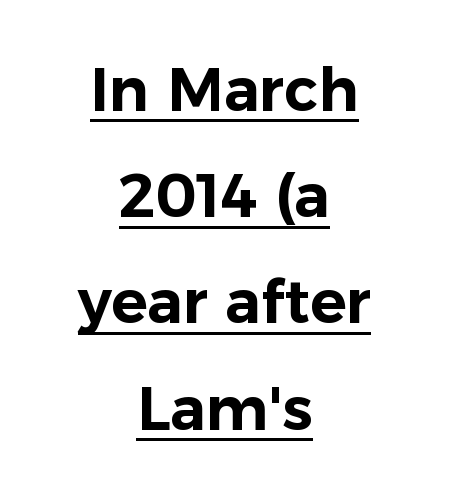
{"serif": "no", "italic": "no", "width": "normal", "stroke_contrast": "low", "x_height": "medium", "monospaced": "no", "underline": "yes", "align": "center", "line_spacing_ratio": 1.77, "letter_spacing": "normal", "letter_spacing_em": 0.0, "glyph_px": 60}
